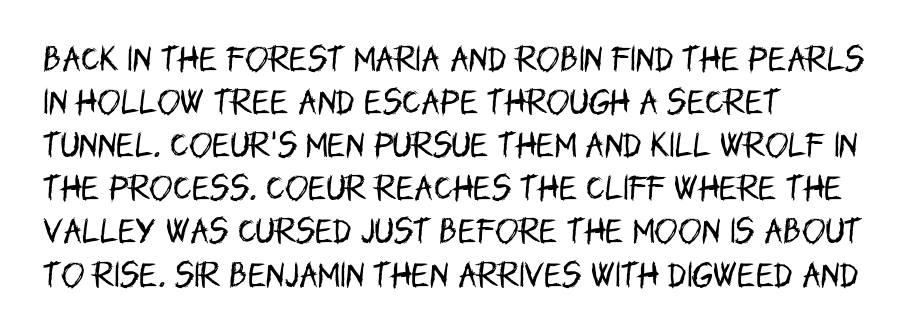
Q: Is the text bold? A: No.
Q: Is the text italic (slanted)? A: No, it is upright.
Q: Is the typeface a serif or a sans-serif typeface? A: Sans-serif.
Q: Is the text underlined? A: No.
Q: How is the paragraph aligned? A: Left-aligned.
Q: Is the spacing between letters normal or unusually wide? A: Normal.
Q: Is the spacing between lines tight, normal or loose? A: Normal.
Q: Width (condensed, normal, or wide)? A: Condensed.
Q: Stroke contrast? A: Low.
Q: x-height? A: Large.
Q: Monospaced? A: No.
